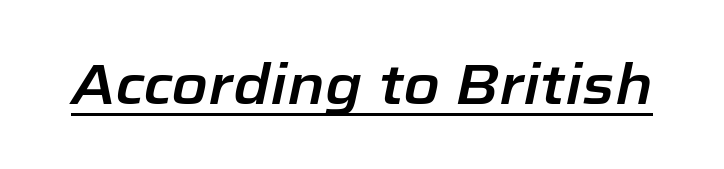
{"italic": "yes", "lean": "right", "slant_degrees": 12, "width": "normal", "stroke_contrast": "low", "x_height": "medium", "monospaced": "no", "underline": "yes", "letter_spacing": "normal", "letter_spacing_em": 0.0, "glyph_px": 56}
